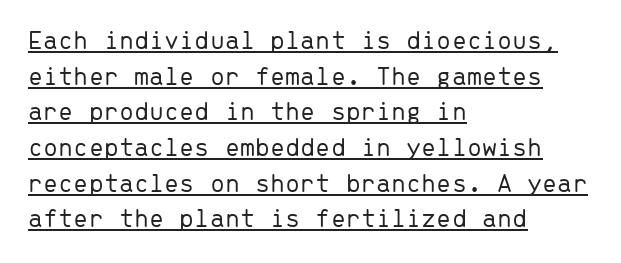
If you drew a ruler down the left edge, every line would touch it. Vertical spacing — default. Like a heading marked for emphasis, these lines bear an underscore. These lines were composed using upright roman letters. Bold? No — there's no thickening of the strokes.
